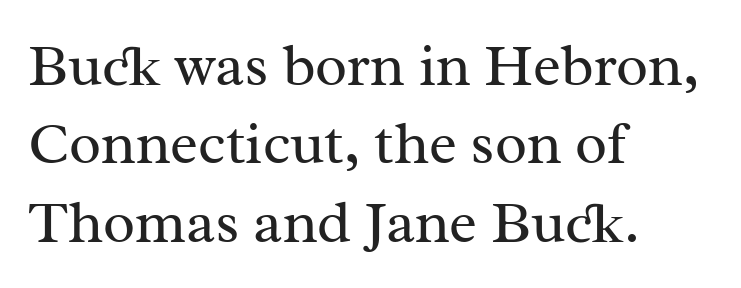
Style check: upright. Here the designer chose a conventional face with non-uniform glyph widths. To sum up the face: it has serifs. Descenders hang freely into open space. A classic flush-left, rag-right setting is used for this passage. These glyphs show unthickened strokes, regular width or finer.
